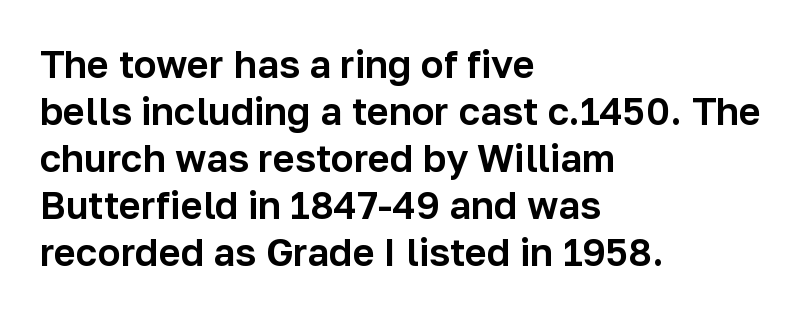
Q: Is the text italic (slanted)? A: No, it is upright.
Q: Is the typeface a serif or a sans-serif typeface? A: Sans-serif.
Q: Is the text underlined? A: No.
Q: How is the paragraph aligned? A: Left-aligned.
Q: Is the spacing between letters normal or unusually wide? A: Normal.
Q: Width (condensed, normal, or wide)? A: Normal.
Q: Stroke contrast? A: Low.
Q: x-height? A: Medium.
Q: Monospaced? A: No.
